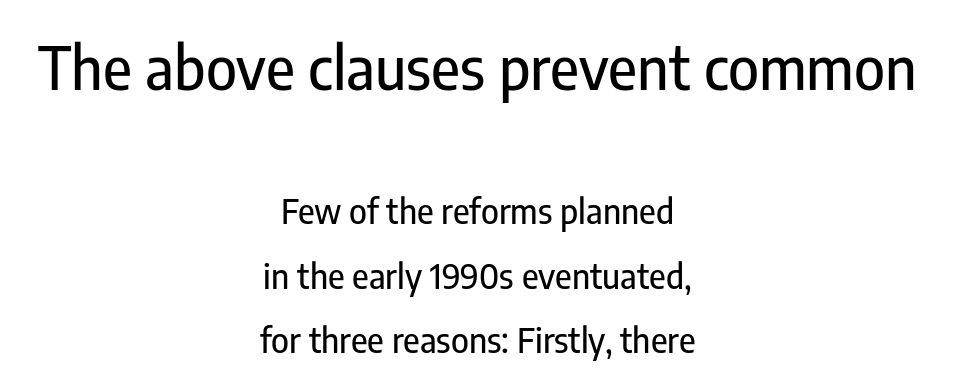
Q: Is the text italic (slanted)? A: No, it is upright.
Q: Is the typeface a serif or a sans-serif typeface? A: Sans-serif.
Q: Is the text underlined? A: No.
Q: How is the paragraph aligned? A: Centered.
Q: Is the spacing between letters normal or unusually wide? A: Normal.
Q: Is the spacing between lines tight, normal or loose? A: Loose.
Q: Which block of text is set in a larger size, the first (top) or the second (bottom)? A: The first (top) one.
Q: Width (condensed, normal, or wide)? A: Condensed.
Q: Stroke contrast? A: Low.
Q: x-height? A: Medium.
Q: Monospaced? A: No.
